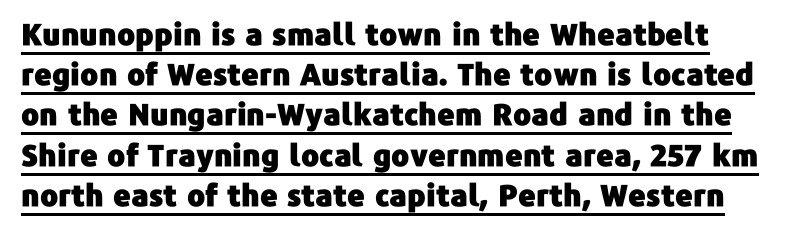
Q: Is the text italic (slanted)? A: No, it is upright.
Q: Is the typeface a serif or a sans-serif typeface? A: Sans-serif.
Q: Is the text underlined? A: Yes.
Q: Is the spacing between letters normal or unusually wide? A: Normal.
Q: Is the spacing between lines tight, normal or loose? A: Normal.
Q: Width (condensed, normal, or wide)? A: Normal.
Q: Stroke contrast? A: Low.
Q: x-height? A: Medium.
Q: Monospaced? A: No.
